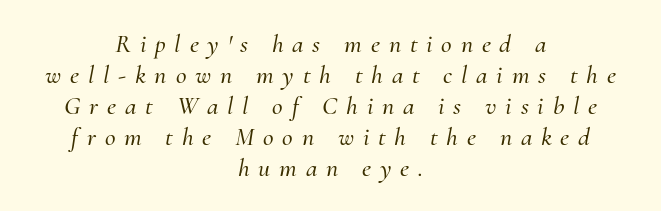
The image shows 26 px text type, italic (leaning right); set centered, line spacing 1.19x, unusually wide letter spacing (+0.34 em), not underlined.
